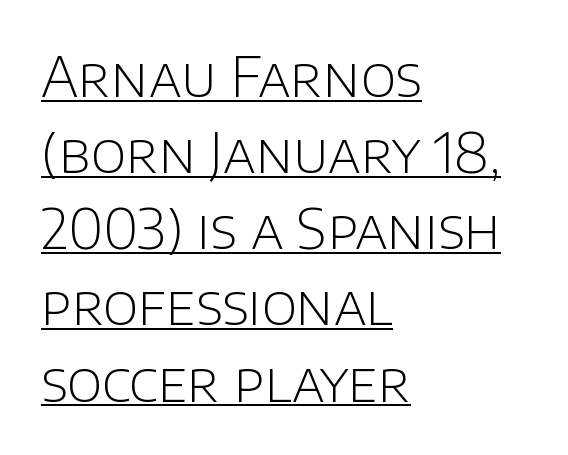
{"serif": "no", "italic": "no", "bold": "no", "weight": "light", "width": "normal", "stroke_contrast": "low", "x_height": "large", "monospaced": "no", "underline": "yes", "align": "left", "line_spacing": "normal", "line_spacing_ratio": 1.41, "letter_spacing": "normal", "letter_spacing_em": 0.0, "glyph_px": 54}
